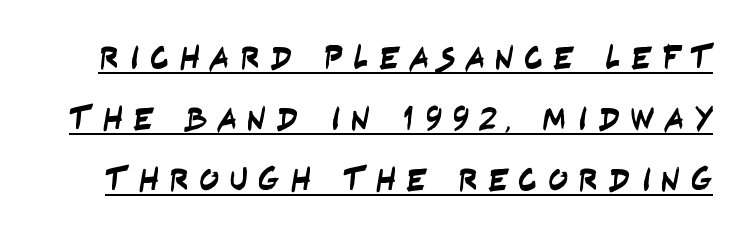
{"serif": "no", "width": "condensed", "stroke_contrast": "low", "x_height": "large", "monospaced": "no", "underline": "yes", "line_spacing_ratio": 1.85, "letter_spacing": "wide", "letter_spacing_em": 0.31, "glyph_px": 33}
